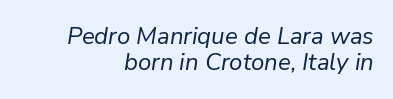
Q: Is the text bold? A: No.
Q: Is the text italic (slanted)? A: Yes, it leans right by about 9 degrees.
Q: Is the text underlined? A: No.
Q: Is the spacing between letters normal or unusually wide? A: Normal.
Q: Is the spacing between lines tight, normal or loose? A: Tight.
